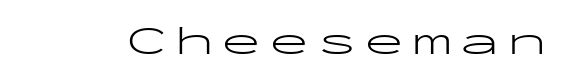
Q: Is the text bold? A: No.
Q: Is the text italic (slanted)? A: No, it is upright.
Q: Is the typeface a serif or a sans-serif typeface? A: Sans-serif.
Q: Is the text underlined? A: No.
Q: Width (condensed, normal, or wide)? A: Wide.
Q: Stroke contrast? A: Low.
Q: x-height? A: Medium.
Q: Monospaced? A: Yes.
